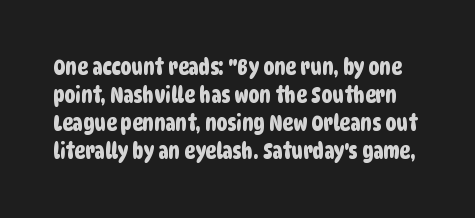
The image shows 22 px text type; set normal line spacing (1.27x), normal letter spacing, not underlined.
